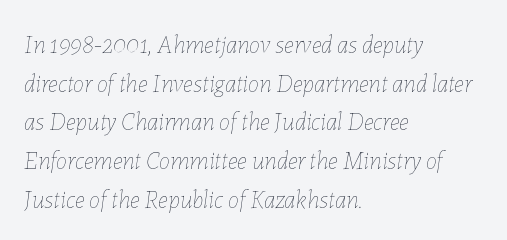
Q: Is the text bold? A: No.
Q: Is the text italic (slanted)? A: Yes, it leans right by about 7 degrees.
Q: Is the text underlined? A: No.
Q: How is the paragraph aligned? A: Left-aligned.
Q: Is the spacing between letters normal or unusually wide? A: Normal.
Q: Is the spacing between lines tight, normal or loose? A: Normal.
